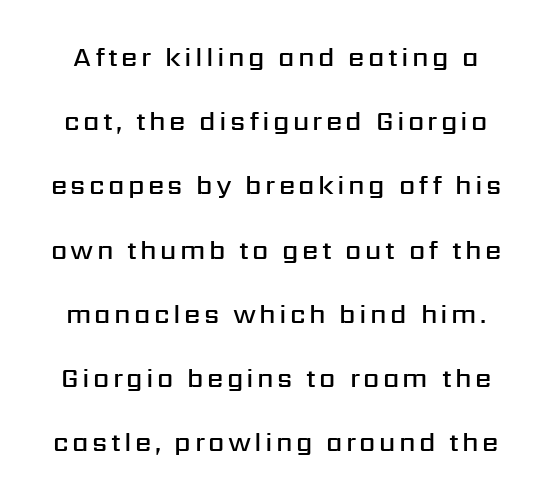
Compared with an ordinary text face, these strokes are moderately heavier — a semibold. Posture: straight, roman, zero tilt. Is there much room between lines? Yes — plenty of vertical air separates them. A bare baseline throughout the passage.
